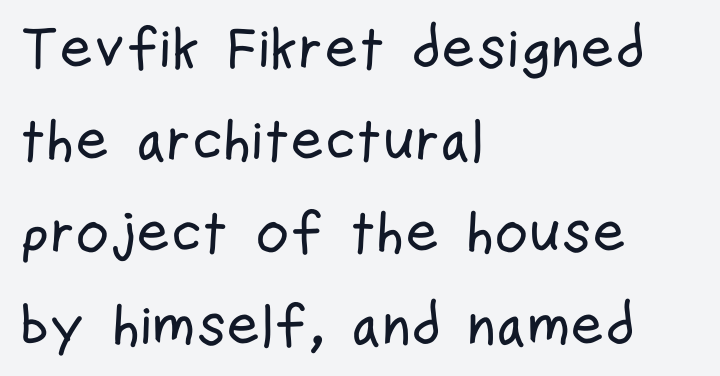
Q: Is the text italic (slanted)? A: No, it is upright.
Q: Is the typeface a serif or a sans-serif typeface? A: Sans-serif.
Q: Is the text underlined? A: No.
Q: How is the paragraph aligned? A: Left-aligned.
Q: Is the spacing between letters normal or unusually wide? A: Normal.
Q: Is the spacing between lines tight, normal or loose? A: Normal.
Q: Width (condensed, normal, or wide)? A: Condensed.
Q: Stroke contrast? A: Low.
Q: x-height? A: Medium.
Q: Monospaced? A: No.
